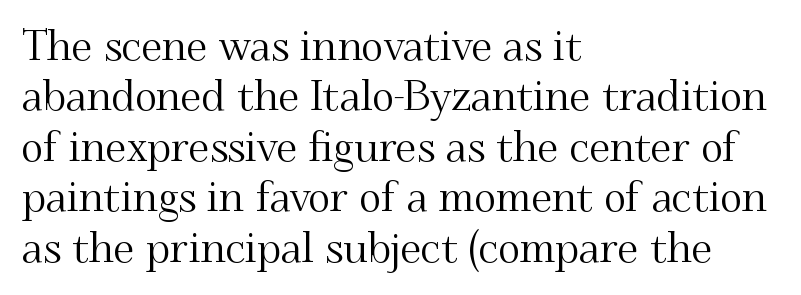
Q: Is the text italic (slanted)? A: No, it is upright.
Q: Is the typeface a serif or a sans-serif typeface? A: Serif.
Q: Is the text underlined? A: No.
Q: How is the paragraph aligned? A: Left-aligned.
Q: Is the spacing between letters normal or unusually wide? A: Normal.
Q: Width (condensed, normal, or wide)? A: Normal.
Q: Stroke contrast? A: Medium.
Q: x-height? A: Small.
Q: Monospaced? A: No.
